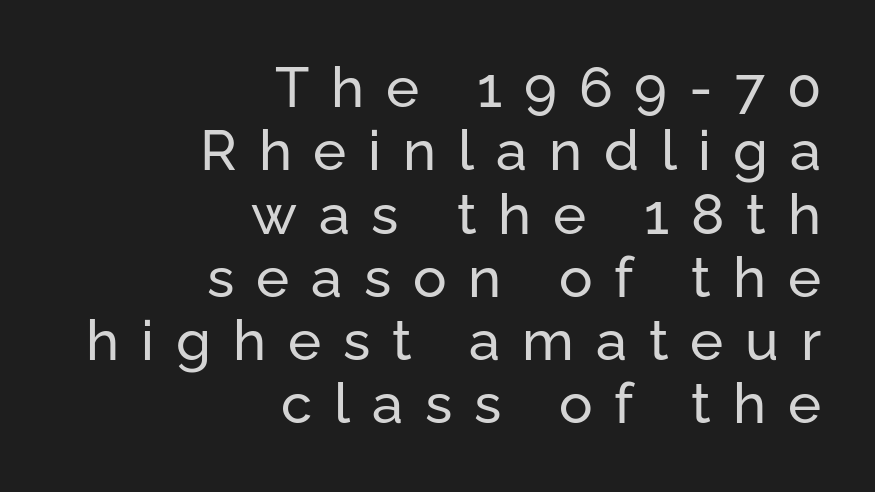
The rendering shows plain stroke endings on the letterforms — a sans-serif design. The face used here is proportionally spaced, like ordinary book or web type. Each word looks stretched out because of the extra space between its letters. Posture: straight, roman, zero tilt. Short and long lines alike share a common ending point at right. A typesetter would call this leading minimal, almost set solid.
